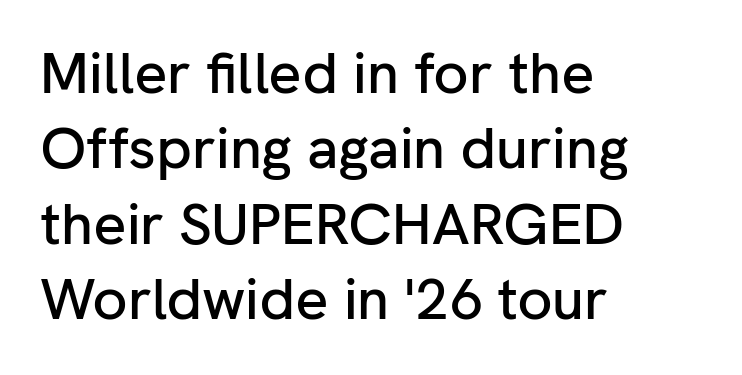
Beneath every word, the page is bare. Caption: multi-line text, flush left, ragged right. The letters advance in unequal steps, a hallmark of proportional type. Upright lettering throughout.
